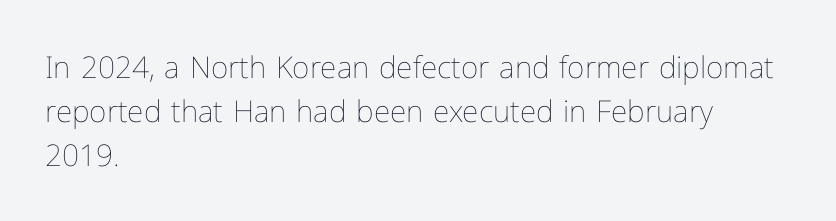
Heaviness? Minimal to ordinary, like unemphasized prose. The paragraph has a hard left edge and a soft right edge. Whoever set this chose a conventional vertical rhythm. Has an underline been added? It has not. Each letter keeps its own natural width here, so spacing adapts to shape. Is the letter spacing exaggerated? No — it looks like the ordinary default.
